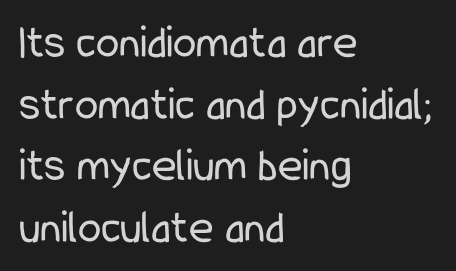
Q: Is the text bold? A: No.
Q: Is the text italic (slanted)? A: No, it is upright.
Q: Is the typeface a serif or a sans-serif typeface? A: Sans-serif.
Q: Is the text underlined? A: No.
Q: How is the paragraph aligned? A: Left-aligned.
Q: Is the spacing between letters normal or unusually wide? A: Normal.
Q: Is the spacing between lines tight, normal or loose? A: Normal.
Q: Width (condensed, normal, or wide)? A: Condensed.
Q: Stroke contrast? A: Low.
Q: x-height? A: Medium.
Q: Monospaced? A: No.
